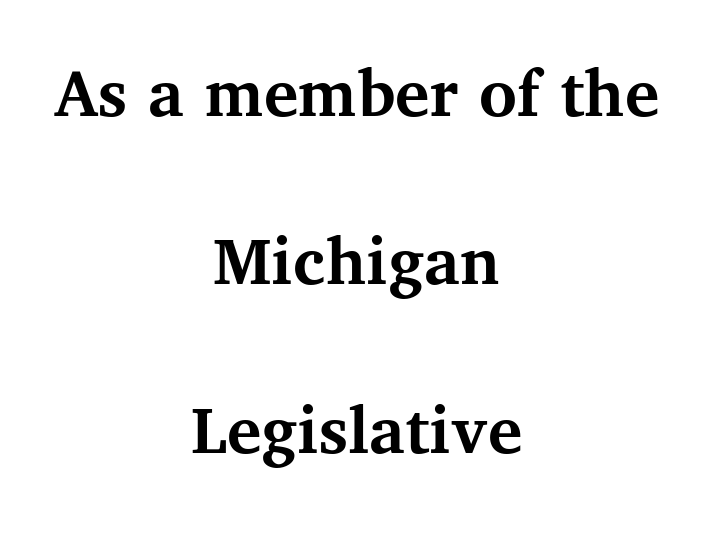
Where is the straight margin? There isn't one; the lines are centered. Yep, those are serifs on the letters. You could fit nearly another row in the gap between these rows. Varying glyph widths throughout — classic text-font behaviour.
